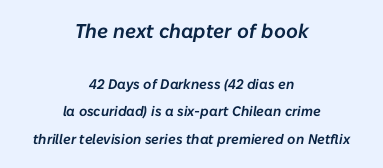
{"italic": "yes", "lean": "right", "slant_degrees": 10, "underline": "no", "align": "center", "line_spacing": "loose", "line_spacing_ratio": 1.98, "letter_spacing": "normal", "letter_spacing_em": 0.0, "larger_block": "first", "size_ratio": 1.43, "glyph_px": 20}
